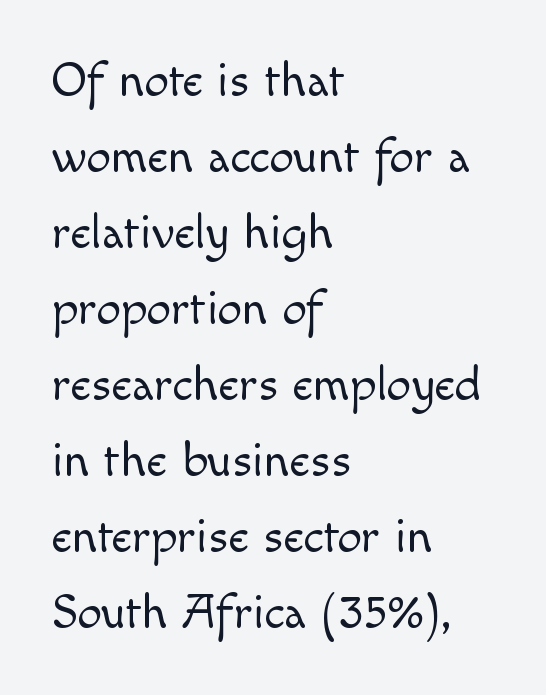
Q: Is the text bold? A: No.
Q: Is the text italic (slanted)? A: No, it is upright.
Q: Is the typeface a serif or a sans-serif typeface? A: Sans-serif.
Q: Is the text underlined? A: No.
Q: How is the paragraph aligned? A: Left-aligned.
Q: Is the spacing between letters normal or unusually wide? A: Normal.
Q: Is the spacing between lines tight, normal or loose? A: Normal.
Q: Width (condensed, normal, or wide)? A: Normal.
Q: x-height? A: Small.
Q: Monospaced? A: No.
